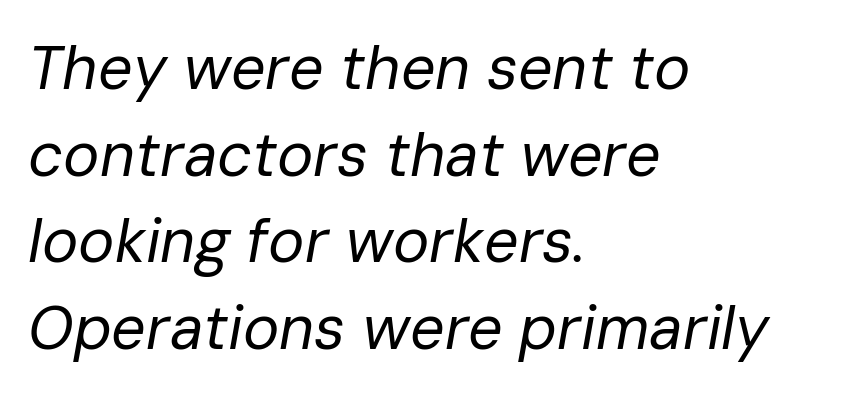
{"italic": "yes", "lean": "right", "slant_degrees": 10, "bold": "no", "weight": "regular", "width": "normal", "stroke_contrast": "low", "x_height": "medium", "monospaced": "no", "underline": "no", "align": "left", "line_spacing": "normal", "line_spacing_ratio": 1.42, "letter_spacing": "normal", "letter_spacing_em": 0.0, "glyph_px": 61}
